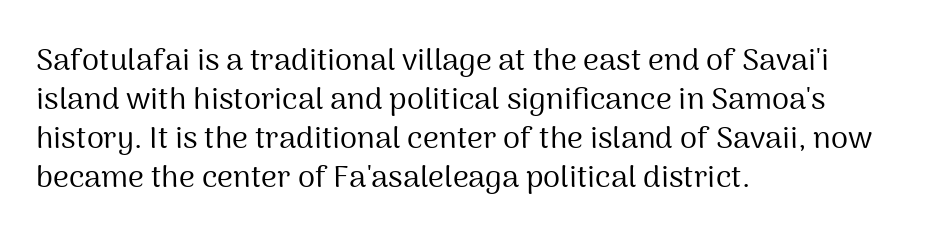
Q: Is the text bold? A: No.
Q: Is the text italic (slanted)? A: No, it is upright.
Q: Is the typeface a serif or a sans-serif typeface? A: Sans-serif.
Q: Is the text underlined? A: No.
Q: How is the paragraph aligned? A: Left-aligned.
Q: Is the spacing between letters normal or unusually wide? A: Normal.
Q: Is the spacing between lines tight, normal or loose? A: Normal.
Q: Width (condensed, normal, or wide)? A: Normal.
Q: Stroke contrast? A: Medium.
Q: x-height? A: Medium.
Q: Monospaced? A: No.
